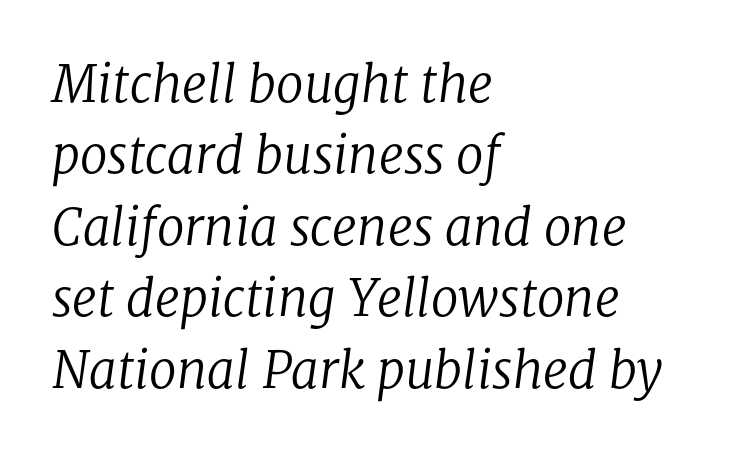
Proportional: the letters do not fall into vertical columns. The weight would be labelled regular, book, light, or lighter still. The rendering applies a slant to the glyphs. A normal amount of white space separates one row of letters from the next. If you drew a ruler down the left edge, every line would touch it. This rendering features lettering with no underline.
